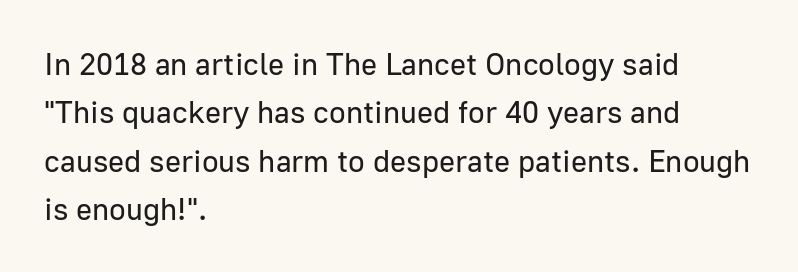
The image shows 31 px regular-weight sans-serif type, upright; set left-aligned, normal line spacing (1.56x), normal letter spacing, not underlined; low stroke contrast and a medium x-height.
